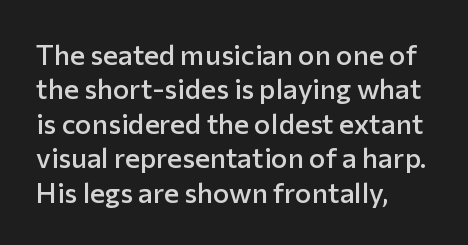
{"serif": "no", "italic": "no", "bold": "semi", "weight": "semibold", "width": "normal", "stroke_contrast": "low", "x_height": "medium", "monospaced": "no", "underline": "no", "align": "left", "line_spacing_ratio": 1.23, "letter_spacing": "normal", "letter_spacing_em": 0.0, "glyph_px": 28}
